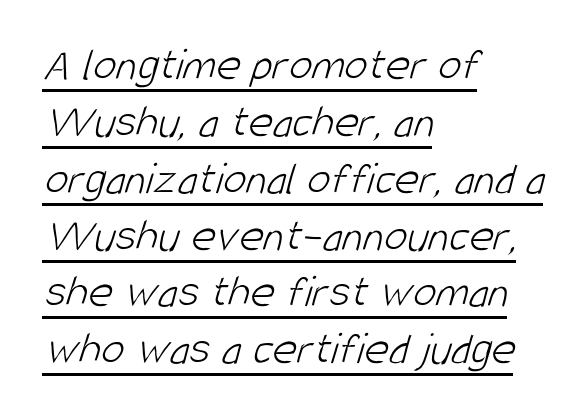
{"serif": "no", "bold": "no", "weight": "light", "width": "condensed", "stroke_contrast": "low", "x_height": "large", "monospaced": "no", "underline": "yes", "align": "left", "line_spacing_ratio": 1.21, "letter_spacing": "normal", "letter_spacing_em": 0.0, "glyph_px": 47}
